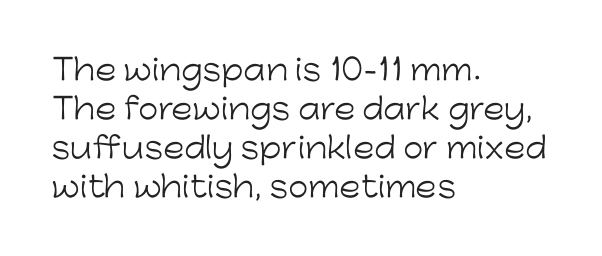
In terms of letterform style, serifs are entirely absent. Is the type heavy? It reads as light-to-regular instead. Italic: no, the glyphs are upright roman. How are the letters spaced? Ordinarily, with no added tracking. The designer left line spacing at the default. The foot of each line stays bare and open.
